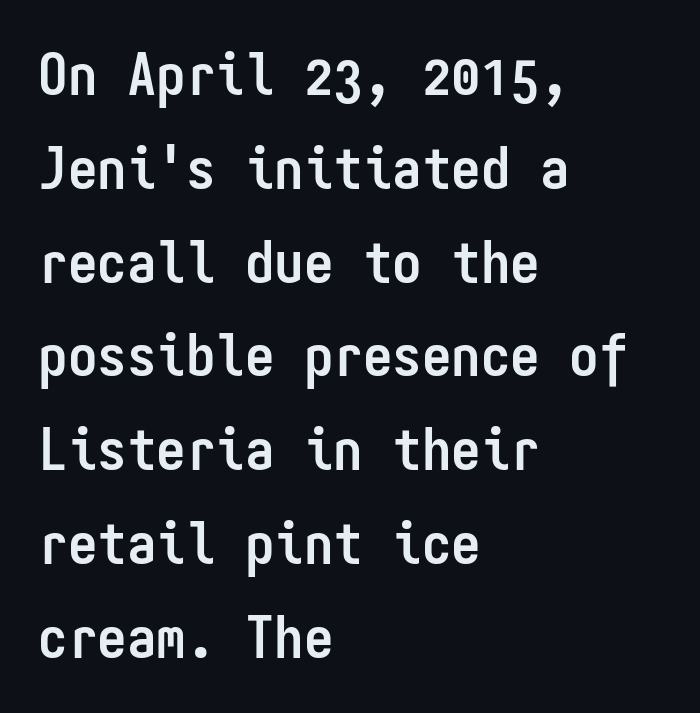
The image shows 59 px semibold, condensed sans-serif type, upright, monospaced; set left-aligned, normal line spacing (1.59x), normal letter spacing, not underlined; low stroke contrast and a medium x-height.
